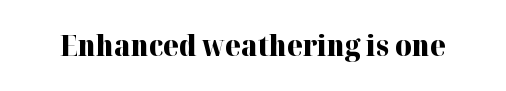
Q: Is the text bold? A: Yes.
Q: Is the text italic (slanted)? A: No, it is upright.
Q: Is the typeface a serif or a sans-serif typeface? A: Serif.
Q: Is the text underlined? A: No.
Q: Is the spacing between letters normal or unusually wide? A: Normal.
Q: Width (condensed, normal, or wide)? A: Normal.
Q: Stroke contrast? A: High.
Q: x-height? A: Medium.
Q: Monospaced? A: No.
